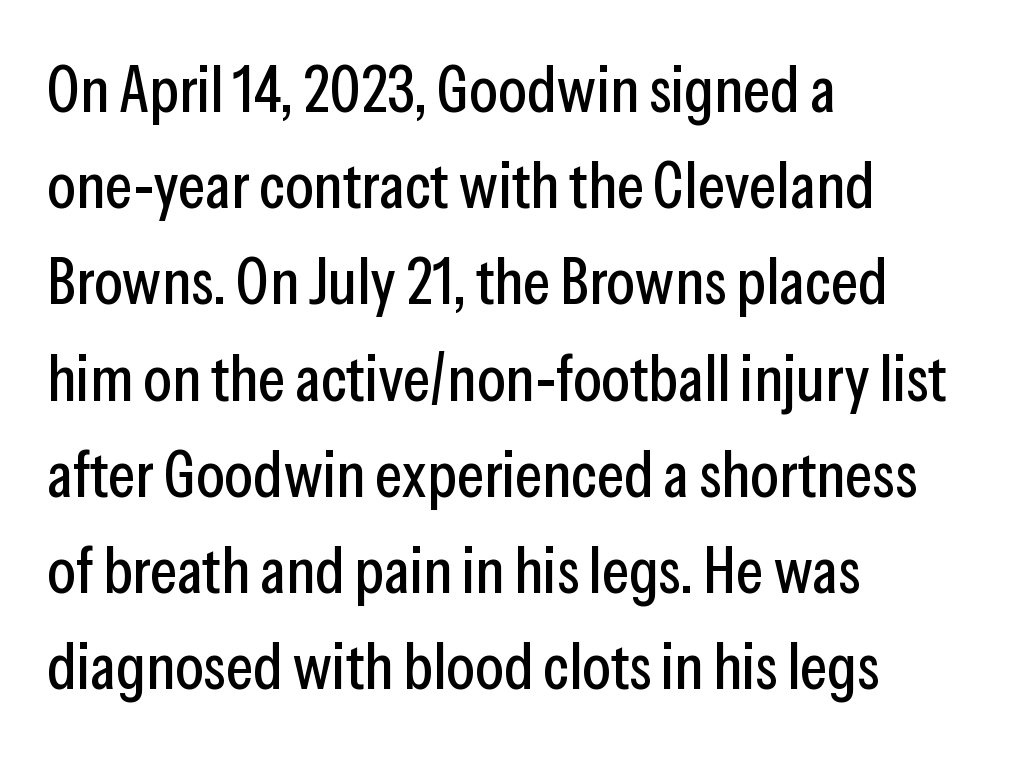
{"serif": "no", "italic": "no", "width": "condensed", "stroke_contrast": "low", "x_height": "medium", "monospaced": "no", "underline": "no", "align": "left", "line_spacing": "normal", "line_spacing_ratio": 1.48, "letter_spacing": "normal", "letter_spacing_em": 0.0, "glyph_px": 65}
